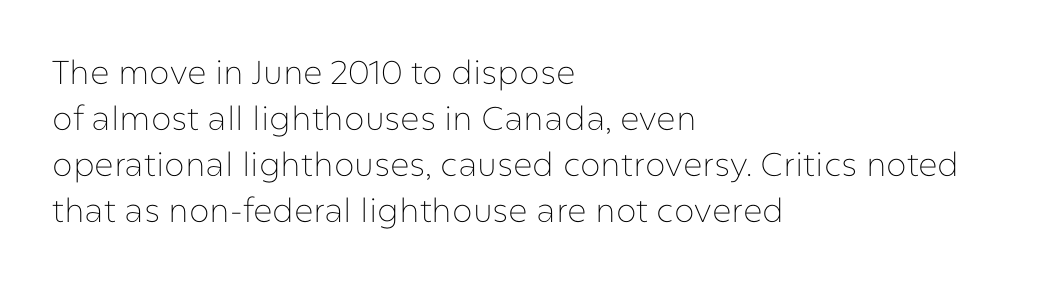
The designer went with a sans here, leaving each stem footless. The paragraph has a hard left edge and a soft right edge. Characters remain perfectly vertical along every line. Stems here are at most as thick as an everyday book face. Notice how descenders clear the ascenders below comfortably — that's standard leading. Type without underlining.
